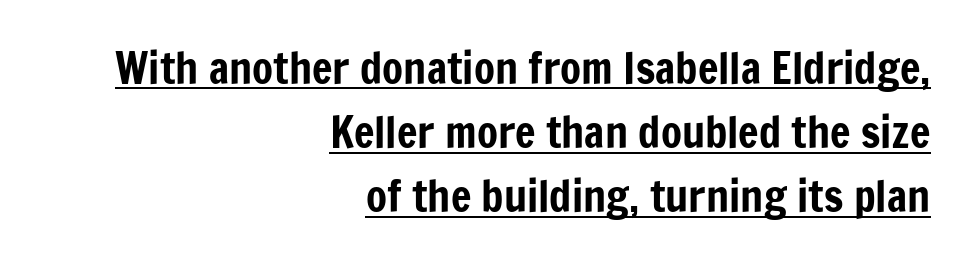
The image shows 43 px condensed sans-serif type, upright; set right-aligned, normal line spacing (1.49x), normal letter spacing, underlined; low stroke contrast and a medium x-height.
